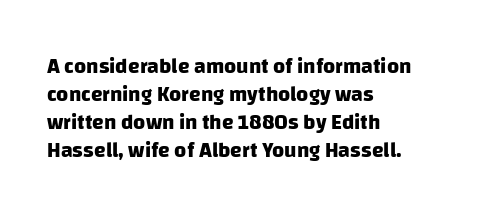
{"bold": "yes", "underline": "no", "align": "left", "line_spacing": "normal", "line_spacing_ratio": 1.33, "letter_spacing": "normal", "letter_spacing_em": 0.0, "glyph_px": 21}
